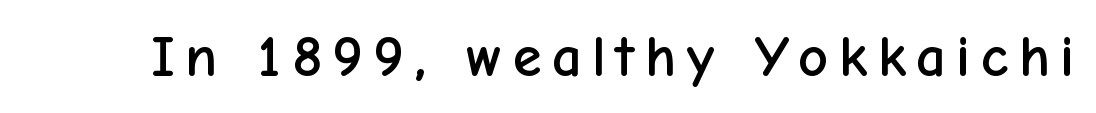
{"serif": "no", "italic": "no", "width": "normal", "stroke_contrast": "low", "x_height": "medium", "monospaced": "no", "underline": "no", "glyph_px": 59}
